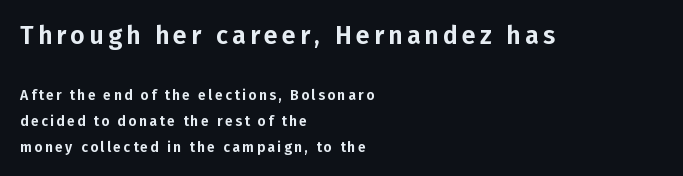
Q: Is the text italic (slanted)? A: No, it is upright.
Q: Is the text underlined? A: No.
Q: How is the paragraph aligned? A: Left-aligned.
Q: Which block of text is set in a larger size, the first (top) or the second (bottom)? A: The first (top) one.
